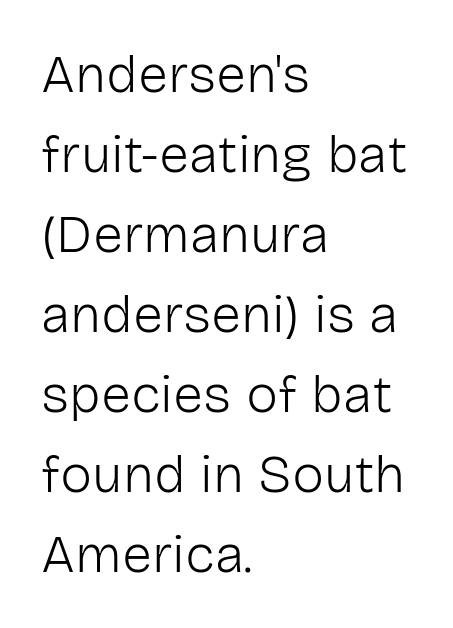
{"serif": "no", "italic": "no", "bold": "no", "weight": "light", "width": "normal", "stroke_contrast": "low", "x_height": "medium", "monospaced": "no", "underline": "no", "align": "left", "line_spacing": "normal", "line_spacing_ratio": 1.48, "letter_spacing": "normal", "letter_spacing_em": 0.0, "glyph_px": 54}
